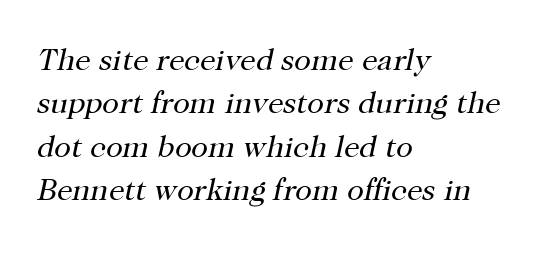
{"serif": "yes", "italic": "yes", "lean": "right", "slant_degrees": 12, "bold": "no", "weight": "regular", "width": "normal", "stroke_contrast": "high", "x_height": "medium", "monospaced": "no", "underline": "no", "align": "left", "line_spacing": "normal", "line_spacing_ratio": 1.4, "letter_spacing": "normal", "letter_spacing_em": 0.0, "glyph_px": 31}
